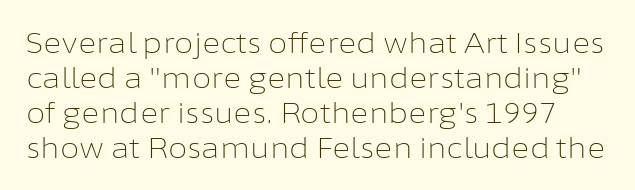
{"serif": "no", "italic": "no", "bold": "no", "weight": "light", "width": "normal", "stroke_contrast": "low", "x_height": "medium", "monospaced": "no", "underline": "no", "line_spacing": "normal", "line_spacing_ratio": 1.25, "letter_spacing": "normal", "letter_spacing_em": 0.0, "glyph_px": 28}
